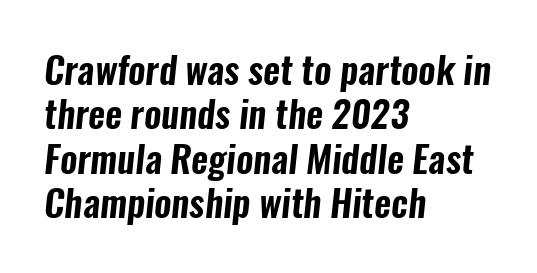
Q: Is the typeface a serif or a sans-serif typeface? A: Sans-serif.
Q: Is the text underlined? A: No.
Q: How is the paragraph aligned? A: Left-aligned.
Q: Is the spacing between letters normal or unusually wide? A: Normal.
Q: Width (condensed, normal, or wide)? A: Condensed.
Q: Stroke contrast? A: Low.
Q: x-height? A: Medium.
Q: Monospaced? A: No.
